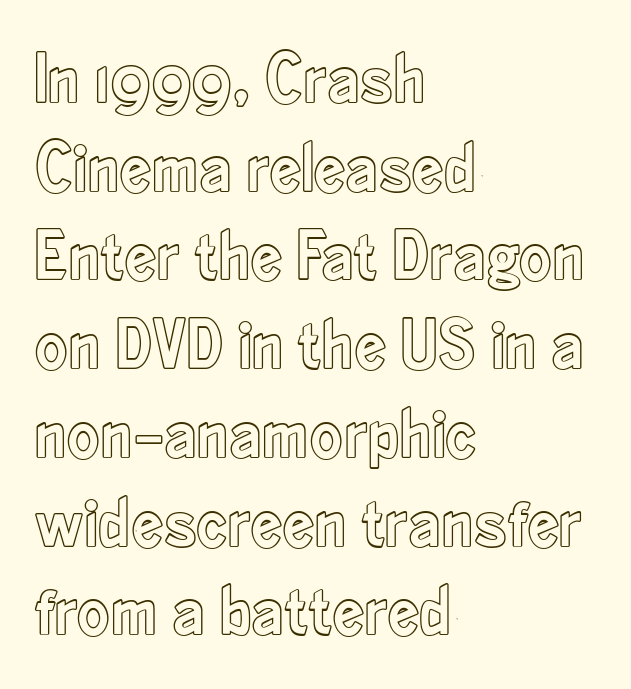
{"italic": "no", "width": "condensed", "x_height": "small", "monospaced": "no", "underline": "no", "align": "left", "line_spacing": "normal", "line_spacing_ratio": 1.25, "letter_spacing": "normal", "letter_spacing_em": 0.0, "glyph_px": 71}
